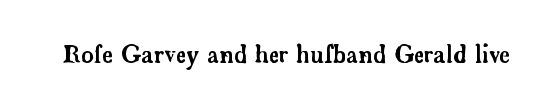
Q: Is the text italic (slanted)? A: No, it is upright.
Q: Is the text underlined? A: No.
Q: Is the spacing between letters normal or unusually wide? A: Normal.
